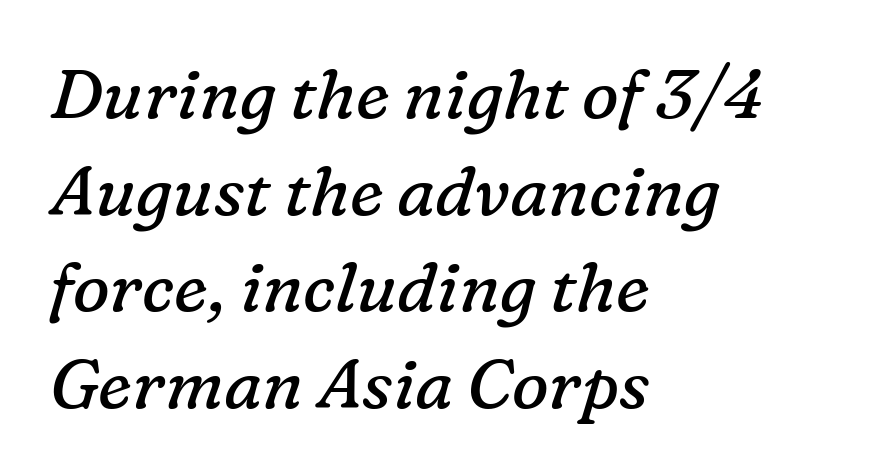
Ink coverage per letter is moderate at most. These lines were composed using italics. Has an underline been added? It has not. Characters follow at the spacing the type designer built in.
